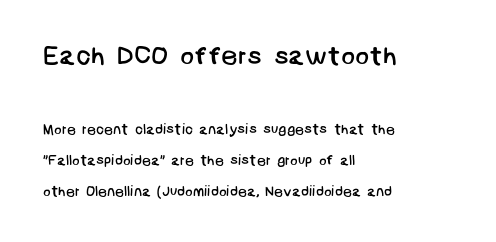
The image shows 26 px text type; set left-aligned, loose line spacing (2.22x), normal letter spacing, not underlined; the first (top) block is 1.86x larger.
